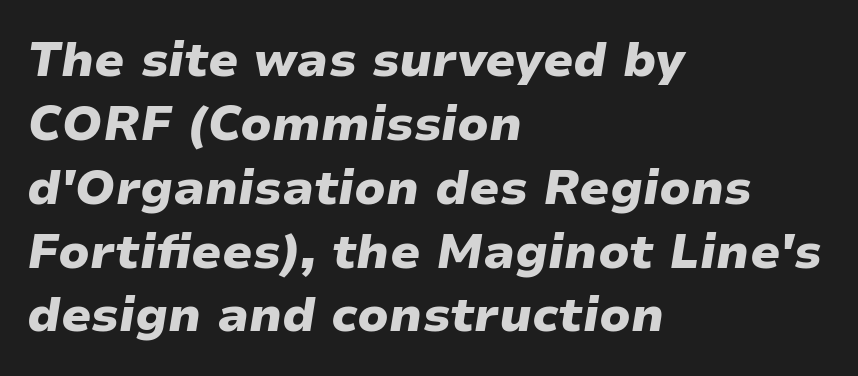
The image shows 48 px heavy, wide type, italic (leaning right); set left-aligned, normal line spacing (1.33x), normal letter spacing, not underlined; low stroke contrast and a medium x-height.
